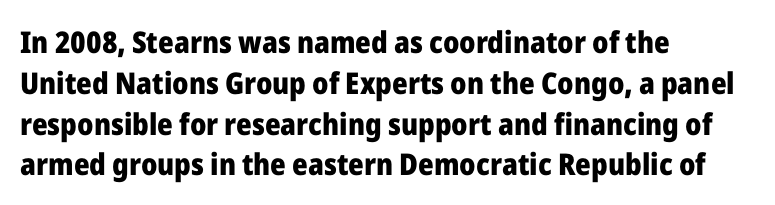
{"serif": "no", "italic": "no", "bold": "yes", "weight": "heavy", "width": "normal", "stroke_contrast": "low", "x_height": "medium", "monospaced": "no", "underline": "no", "align": "left", "line_spacing": "normal", "line_spacing_ratio": 1.36, "letter_spacing": "normal", "letter_spacing_em": 0.0, "glyph_px": 30}
